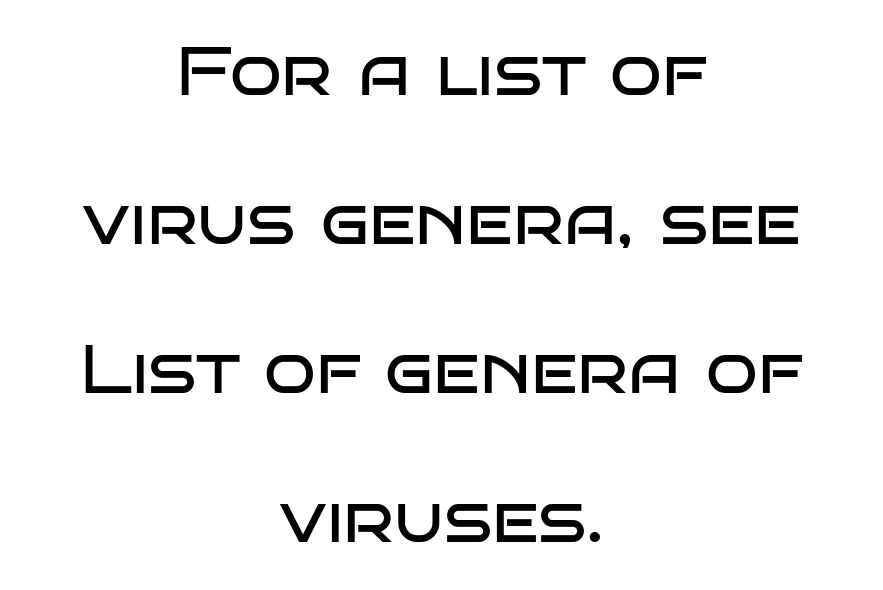
The image shows 68 px regular-weight, wide sans-serif type, upright; set centered, loose line spacing (2.19x), normal letter spacing, not underlined; low stroke contrast and a large x-height.
